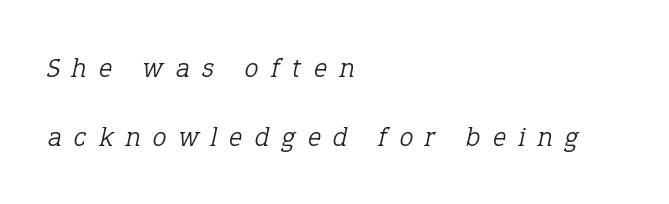
The characters are drawn with everyday or finer stroke widths. Observe the wide spacing: letters keep a clear distance from each other. The rendering anchors every line to the left-hand side. The baseline area is clear. Quick note: interline space is abundant. Designer's note — italics engaged.
